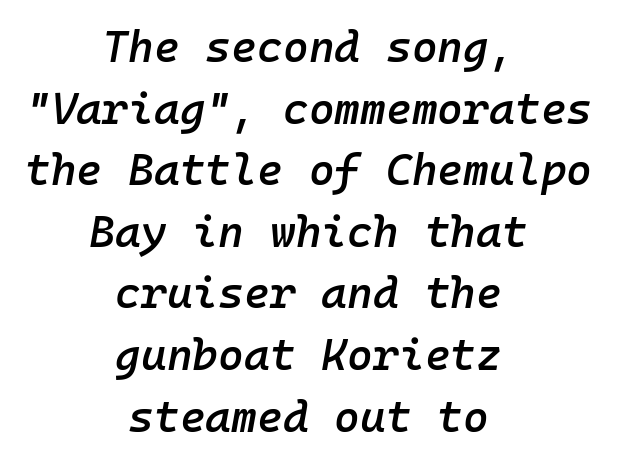
{"italic": "yes", "lean": "right", "slant_degrees": 10, "bold": "semi", "weight": "semibold", "width": "normal", "stroke_contrast": "low", "x_height": "medium", "monospaced": "yes", "underline": "no", "align": "center", "line_spacing": "normal", "line_spacing_ratio": 1.4, "letter_spacing": "normal", "letter_spacing_em": 0.0, "glyph_px": 44}
